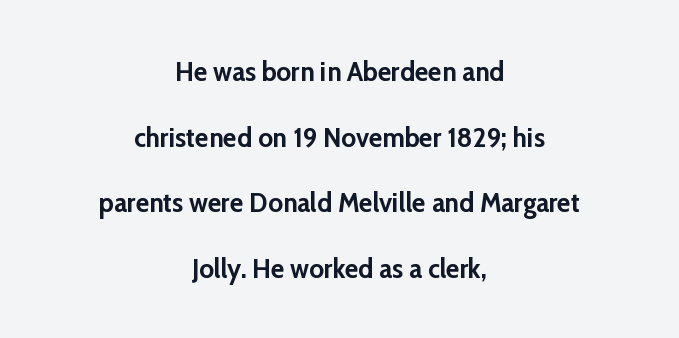
Nobody touched the tracking dial on this one. Notice how thick the strokes are: this is what a full bold looks like. The letters stand upright; this is a roman face. The lines in this sample share a center point and differ in where they start and stop. Just letters on the line, the space beneath them empty.
